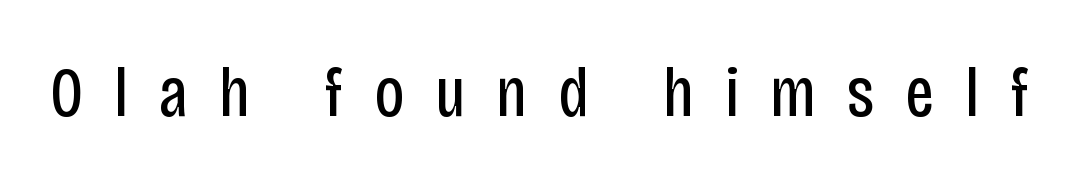
{"serif": "no", "italic": "no", "bold": "no", "weight": "regular", "width": "condensed", "stroke_contrast": "low", "x_height": "large", "monospaced": "no", "underline": "no", "letter_spacing": "wide", "letter_spacing_em": 0.43, "glyph_px": 71}
